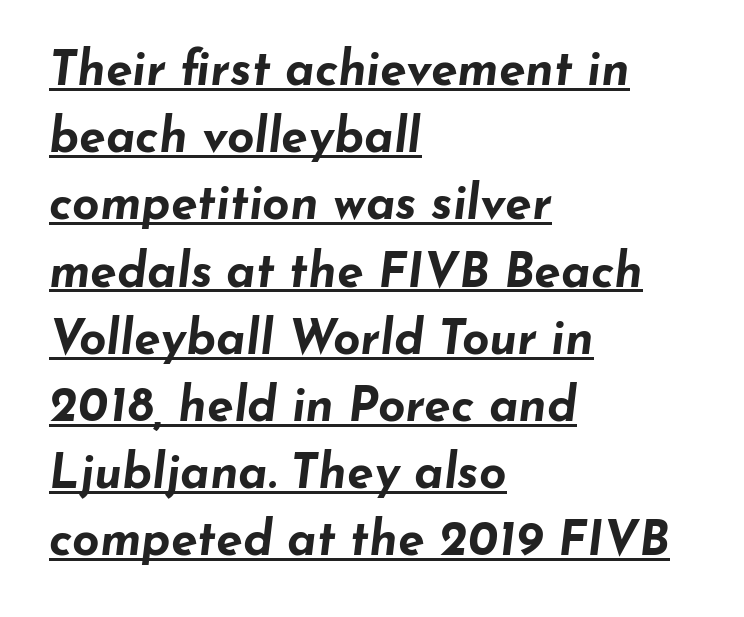
{"italic": "yes", "lean": "right", "slant_degrees": 7, "bold": "yes", "weight": "bold", "width": "wide", "stroke_contrast": "low", "x_height": "small", "monospaced": "no", "underline": "yes", "align": "left", "line_spacing": "normal", "line_spacing_ratio": 1.4, "letter_spacing": "normal", "letter_spacing_em": 0.0, "glyph_px": 48}
